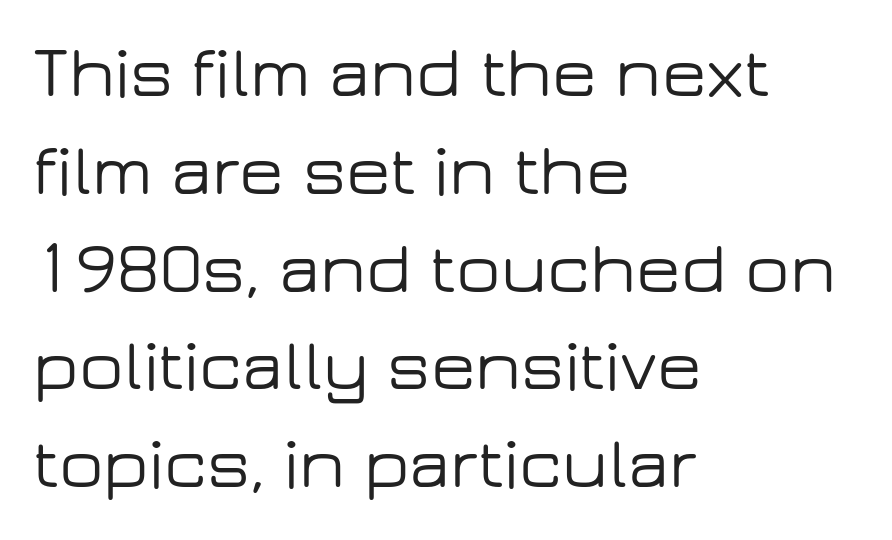
The image shows 73 px wide sans-serif type, upright; set left-aligned, normal line spacing (1.34x), normal letter spacing, not underlined; low stroke contrast and a medium x-height.
